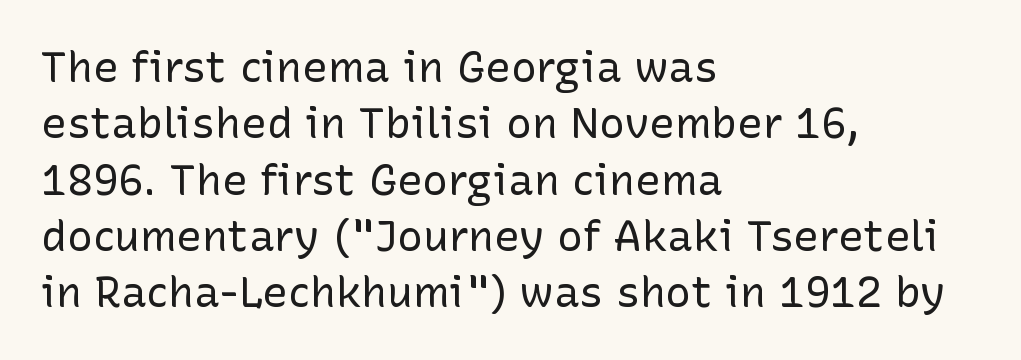
{"serif": "no", "italic": "no", "bold": "no", "weight": "regular", "width": "normal", "stroke_contrast": "low", "x_height": "medium", "monospaced": "no", "underline": "no", "align": "left", "line_spacing": "normal", "line_spacing_ratio": 1.31, "letter_spacing": "normal", "letter_spacing_em": 0.0, "glyph_px": 43}
